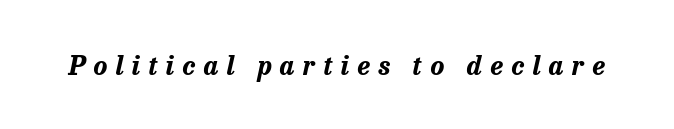
Short note: letters widely spaced. Strokes here are thick enough to call this a true bold. Descender tails drop into unmarked territory. Looking at the ascenders, they clearly lean.
